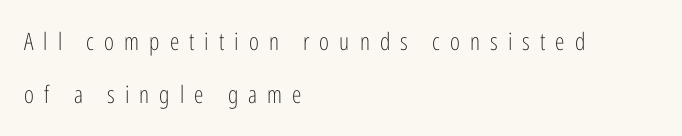
What stands out about the letter spacing? Its width — letters are far apart. The passage shown is not bold in any degree. The letters stand upright; this is a roman face. Honestly, there is no underline to notice here at all. Layout note: lines flush left. Leading: increased.
